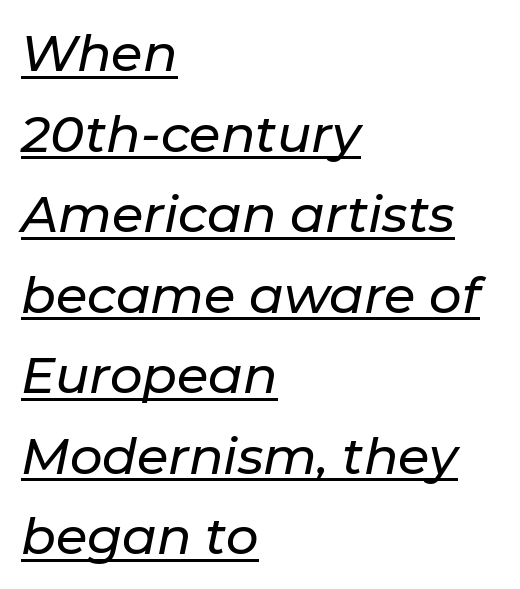
The image shows 51 px text type, italic (leaning right); set left-aligned, normal line spacing (1.58x), normal letter spacing, underlined; low stroke contrast and a medium x-height.
